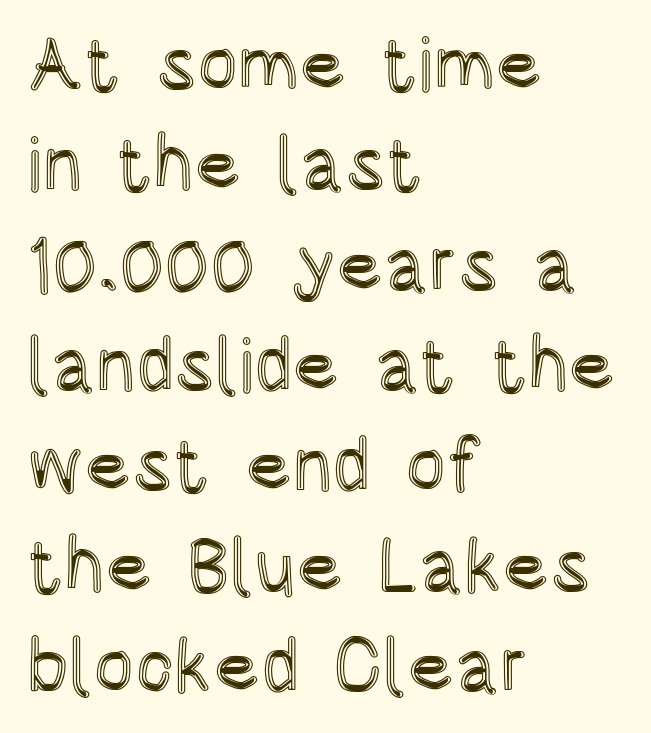
The image shows 76 px condensed type, upright; set left-aligned, normal line spacing (1.32x), normal letter spacing, not underlined; a large x-height.
